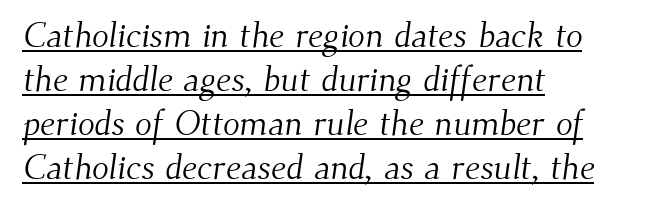
Glance below the letters and you will spot a drawn line. One glance says typical: line gaps are just what's usual. The rendering uses natural spacing where letterforms have individual widths. This is not heavy type; no bold has been used. Left-aligned paragraph, ragged on the right.
